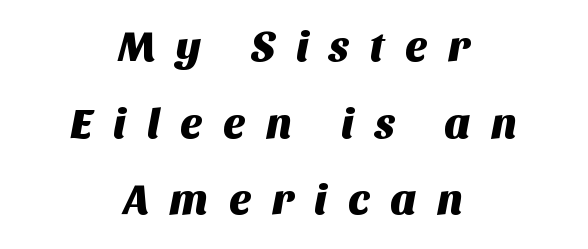
{"serif": "no", "width": "normal", "stroke_contrast": "medium", "x_height": "large", "monospaced": "no", "underline": "no", "align": "center", "line_spacing_ratio": 1.78, "letter_spacing": "wide", "letter_spacing_em": 0.46, "glyph_px": 43}
